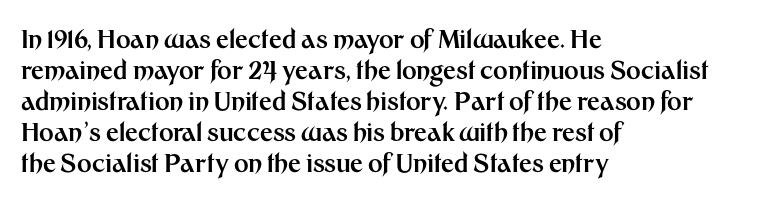
The image shows 25 px bold type, upright; set left-aligned, line spacing 1.24x, normal letter spacing, not underlined.
